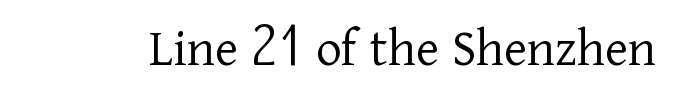
Q: Is the text bold? A: No.
Q: Is the text italic (slanted)? A: No, it is upright.
Q: Is the typeface a serif or a sans-serif typeface? A: Serif.
Q: Is the text underlined? A: No.
Q: Is the spacing between letters normal or unusually wide? A: Normal.
Q: Width (condensed, normal, or wide)? A: Normal.
Q: Stroke contrast? A: Low.
Q: x-height? A: Medium.
Q: Monospaced? A: No.
